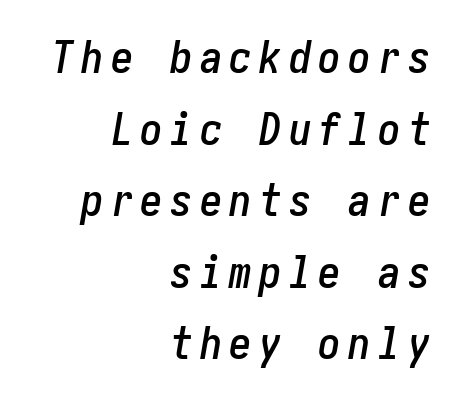
The image shows 45 px condensed type, italic (leaning right); set right-aligned, normal line spacing (1.59x), not underlined; low stroke contrast and a medium x-height.
